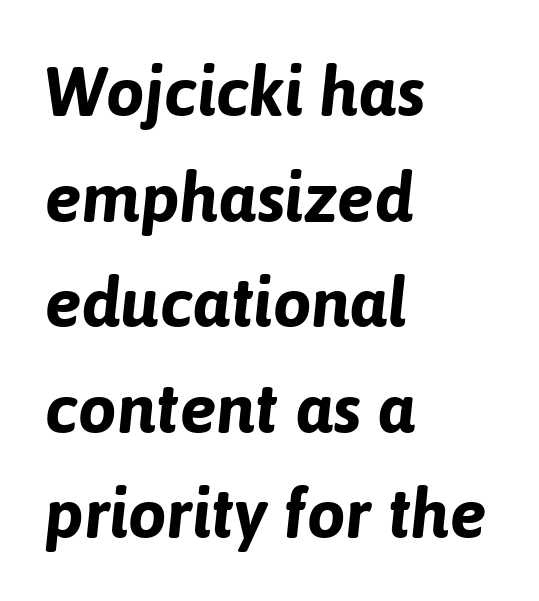
{"italic": "yes", "lean": "right", "slant_degrees": 6, "bold": "yes", "weight": "bold", "width": "normal", "stroke_contrast": "low", "x_height": "medium", "monospaced": "no", "underline": "no", "align": "left", "line_spacing": "normal", "line_spacing_ratio": 1.53, "letter_spacing": "normal", "letter_spacing_em": 0.0, "glyph_px": 69}
